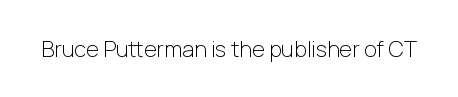
{"italic": "no", "bold": "no", "underline": "no", "letter_spacing": "normal", "letter_spacing_em": 0.0, "glyph_px": 22}
